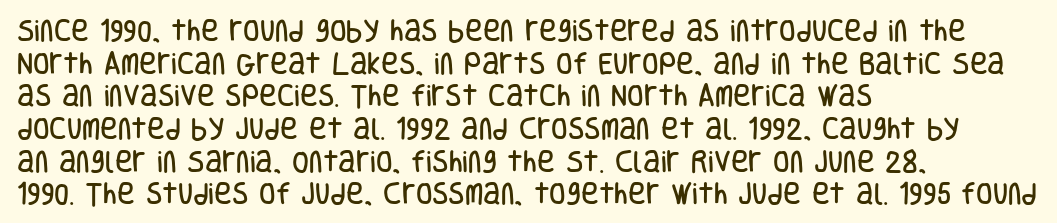
The image shows 24 px text type, upright; set left-aligned, normal line spacing (1.36x), normal letter spacing, not underlined.
